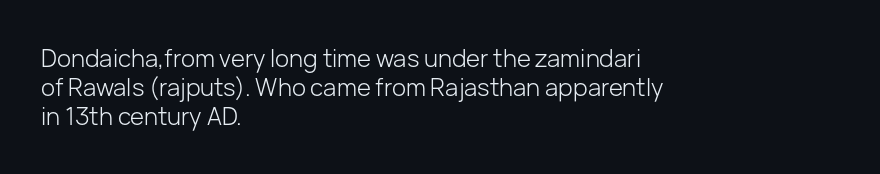
Horizontal alignment here is leftward, the default for most running prose. Is the stroke heavy? The answer is a plain regular-or-lighter. Posture: upright roman. The baseline area is clear. Between one letter and the next there's only the usual sliver of space.
